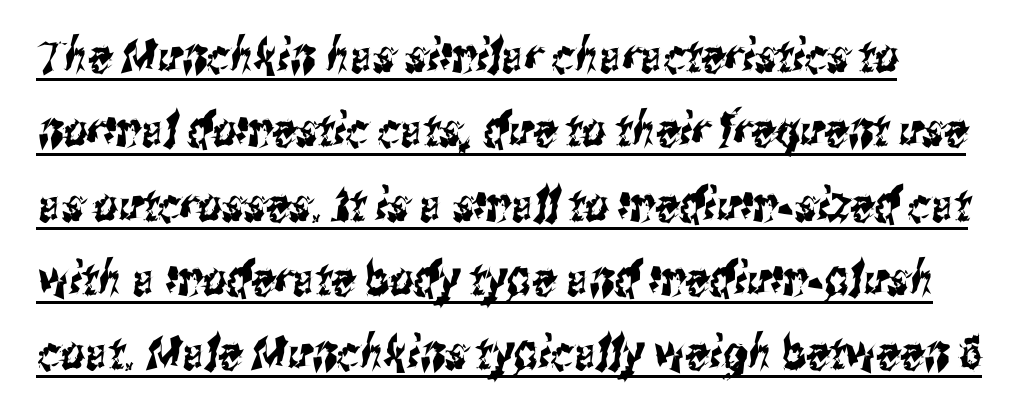
The image shows 47 px condensed sans-serif type; set normal line spacing (1.58x), normal letter spacing, underlined; medium stroke contrast and a medium x-height.
